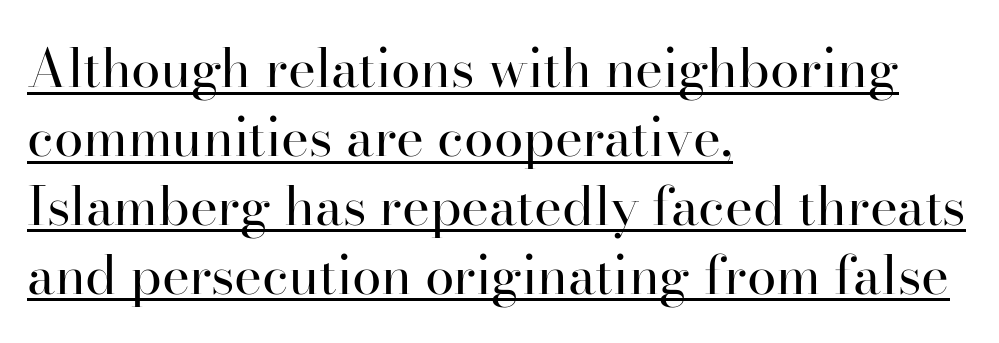
Q: Is the text bold? A: No.
Q: Is the text italic (slanted)? A: No, it is upright.
Q: Is the typeface a serif or a sans-serif typeface? A: Serif.
Q: Is the text underlined? A: Yes.
Q: How is the paragraph aligned? A: Left-aligned.
Q: Is the spacing between letters normal or unusually wide? A: Normal.
Q: Is the spacing between lines tight, normal or loose? A: Normal.
Q: Width (condensed, normal, or wide)? A: Normal.
Q: Stroke contrast? A: High.
Q: x-height? A: Small.
Q: Monospaced? A: No.
